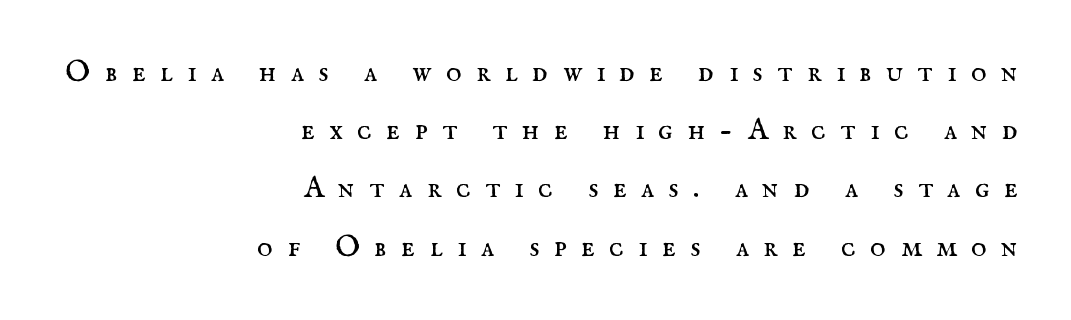
{"serif": "yes", "italic": "no", "bold": "no", "weight": "regular", "width": "normal", "stroke_contrast": "medium", "x_height": "small", "monospaced": "no", "underline": "no", "align": "right", "line_spacing": "loose", "line_spacing_ratio": 1.94, "letter_spacing": "wide", "letter_spacing_em": 0.48, "glyph_px": 30}
